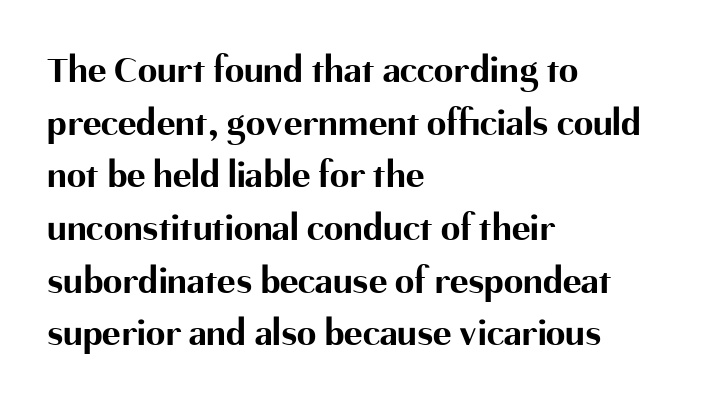
Q: Is the text bold? A: Yes.
Q: Is the text italic (slanted)? A: No, it is upright.
Q: Is the typeface a serif or a sans-serif typeface? A: Sans-serif.
Q: Is the text underlined? A: No.
Q: How is the paragraph aligned? A: Left-aligned.
Q: Is the spacing between letters normal or unusually wide? A: Normal.
Q: Is the spacing between lines tight, normal or loose? A: Normal.
Q: Width (condensed, normal, or wide)? A: Normal.
Q: Stroke contrast? A: Medium.
Q: x-height? A: Medium.
Q: Monospaced? A: No.
